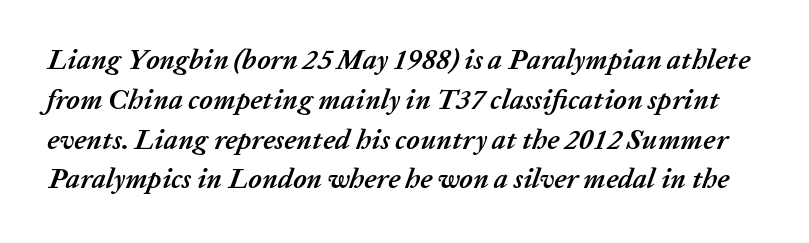
{"italic": "yes", "lean": "right", "slant_degrees": 20, "bold": "yes", "weight": "semibold", "width": "normal", "stroke_contrast": "low", "x_height": "medium", "monospaced": "no", "underline": "no", "line_spacing": "normal", "line_spacing_ratio": 1.42, "letter_spacing": "normal", "letter_spacing_em": 0.0, "glyph_px": 28}
